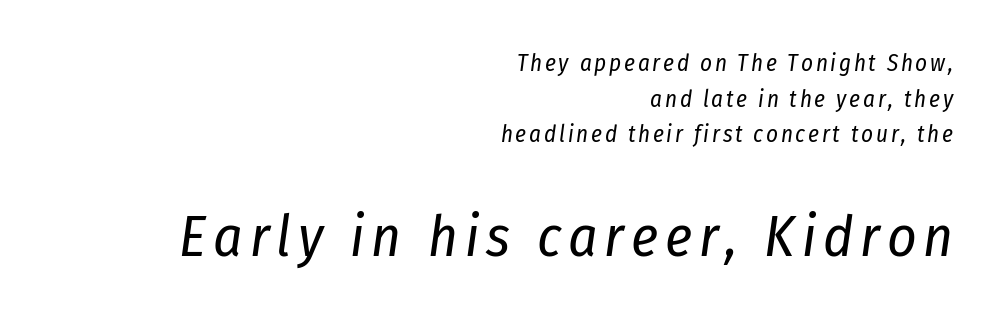
{"italic": "yes", "lean": "right", "slant_degrees": 8, "bold": "no", "weight": "regular", "width": "condensed", "stroke_contrast": "low", "x_height": "medium", "monospaced": "no", "underline": "no", "align": "right", "line_spacing": "normal", "line_spacing_ratio": 1.55, "larger_block": "second", "size_ratio": 2.48, "glyph_px": 57}
